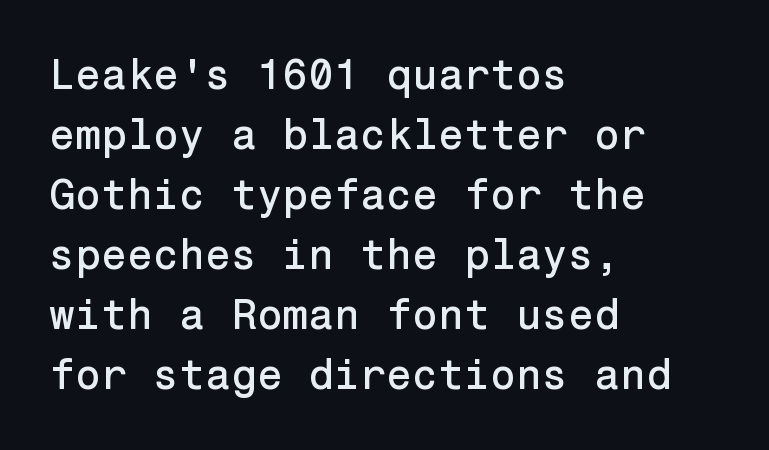
Q: Is the text italic (slanted)? A: No, it is upright.
Q: Is the typeface a serif or a sans-serif typeface? A: Sans-serif.
Q: Is the text underlined? A: No.
Q: How is the paragraph aligned? A: Left-aligned.
Q: Is the spacing between letters normal or unusually wide? A: Normal.
Q: Is the spacing between lines tight, normal or loose? A: Normal.
Q: Width (condensed, normal, or wide)? A: Normal.
Q: Stroke contrast? A: Low.
Q: x-height? A: Medium.
